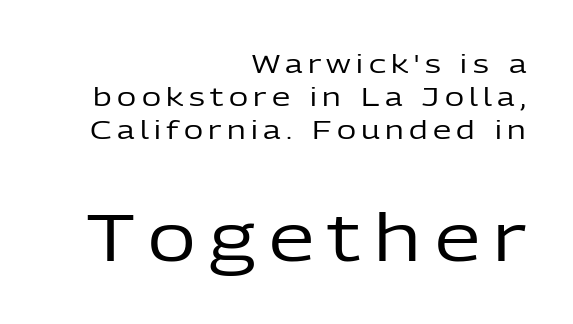
The image shows 65 px regular-weight sans-serif type, upright; set right-aligned, normal line spacing (1.27x), unusually wide letter spacing (+0.21 em), not underlined; the second (bottom) block is 2.5x larger; low stroke contrast and a medium x-height.
